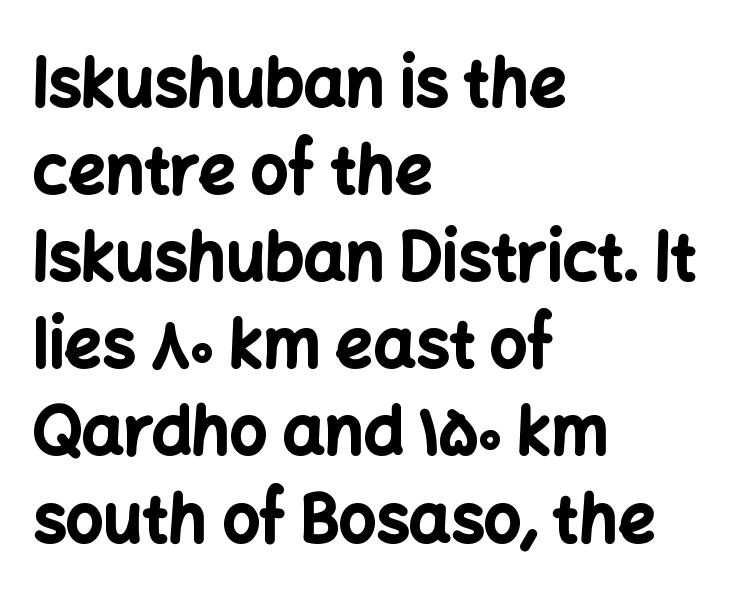
The image shows 66 px bold sans-serif type, upright; set left-aligned, normal line spacing (1.32x), normal letter spacing, not underlined; low stroke contrast and a medium x-height.
